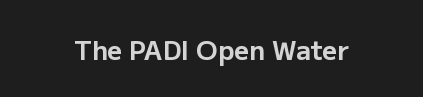
The image shows 26 px bold type, upright; set normal letter spacing, not underlined.
